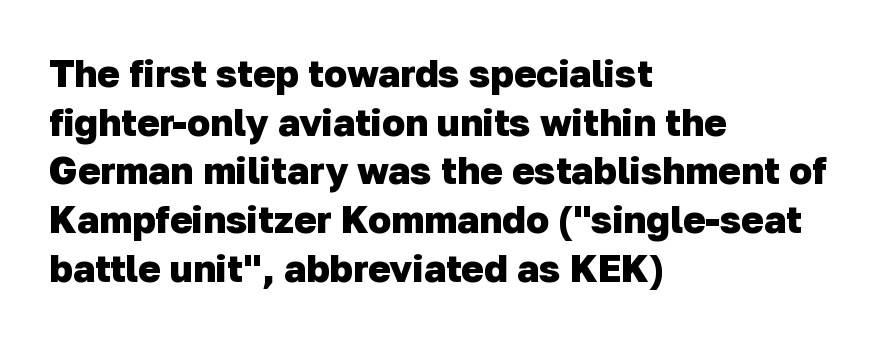
{"serif": "no", "bold": "yes", "weight": "heavy", "width": "normal", "stroke_contrast": "low", "x_height": "medium", "monospaced": "no", "underline": "no", "align": "left", "line_spacing": "normal", "line_spacing_ratio": 1.28, "letter_spacing": "normal", "letter_spacing_em": 0.0, "glyph_px": 38}
